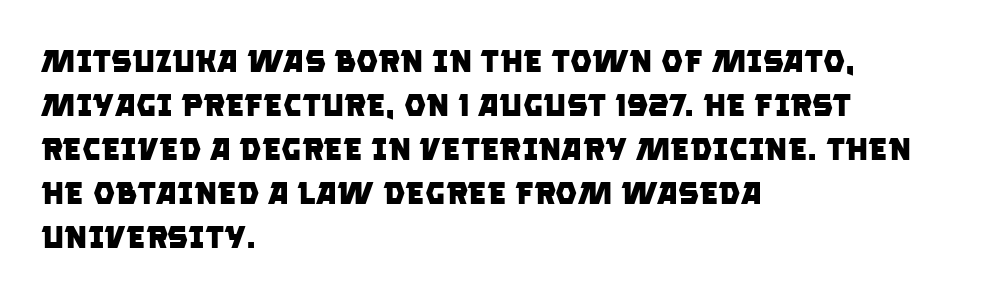
{"serif": "no", "bold": "yes", "weight": "heavy", "width": "normal", "stroke_contrast": "low", "x_height": "large", "monospaced": "no", "underline": "no", "align": "left", "line_spacing": "normal", "line_spacing_ratio": 1.42, "letter_spacing": "normal", "letter_spacing_em": 0.0, "glyph_px": 31}
